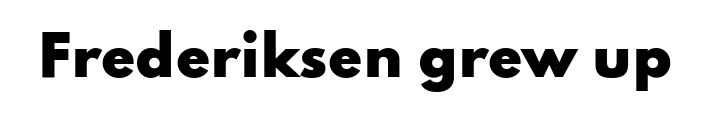
The strokes are fattened all the way to bold. The passage shown has conventional tracking throughout. Unmarked baselines from the first word to the last. Each letter's strokes conclude bluntly, with no projecting serifs. A typesetter would mark this as roman, not italic. Spacing verdict: proportional, widths tailored to each character.
